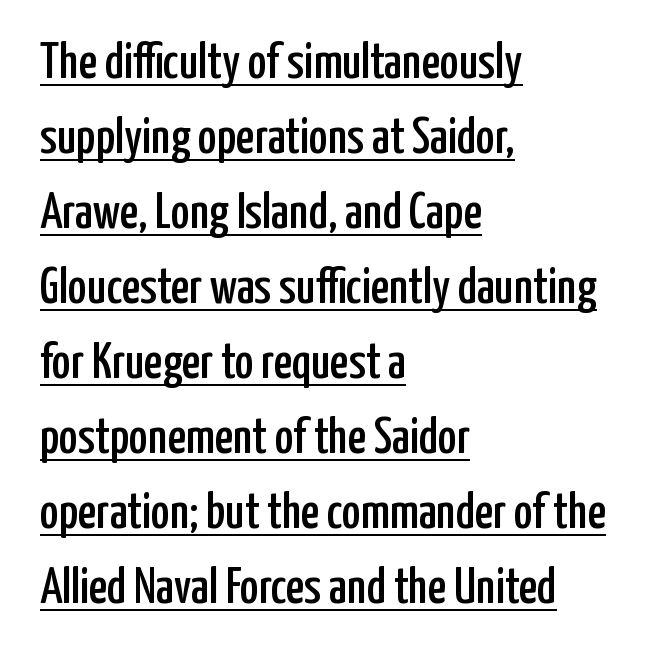
The image shows 51 px condensed sans-serif type, upright; set left-aligned, normal line spacing (1.47x), normal letter spacing, underlined; low stroke contrast and a medium x-height.
